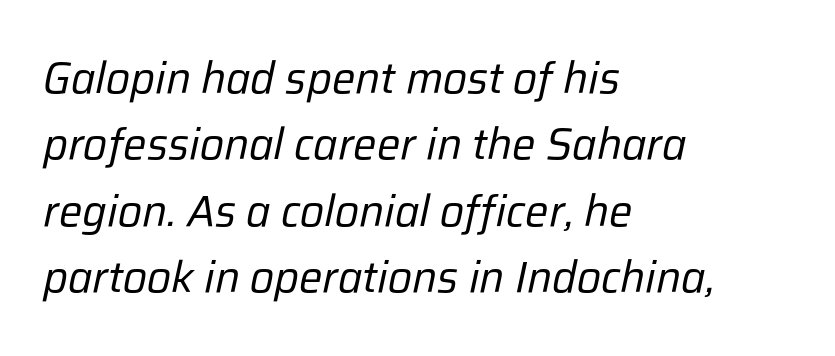
The image shows 44 px regular-weight type, italic (leaning right); set left-aligned, normal line spacing (1.51x), normal letter spacing, not underlined; low stroke contrast and a medium x-height.
